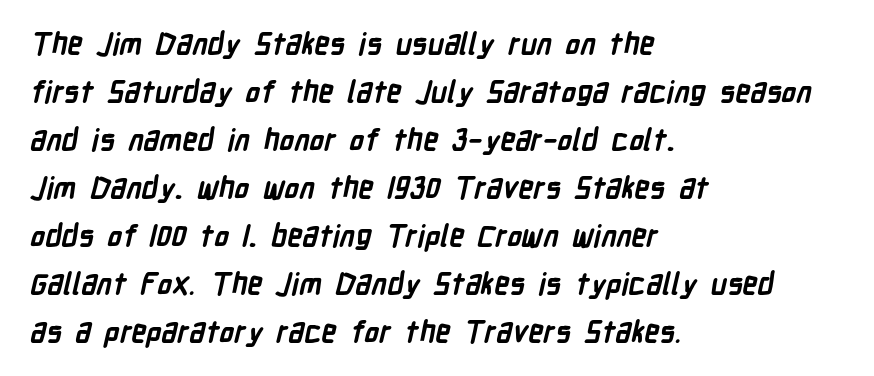
The image shows 30 px semibold, condensed sans-serif type; set left-aligned, normal line spacing (1.6x), normal letter spacing, not underlined; low stroke contrast and a medium x-height.
